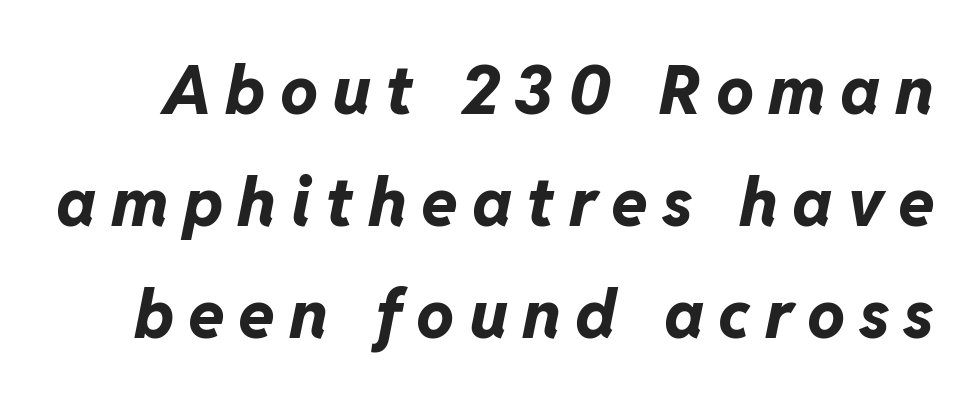
The image shows 67 px bold type, italic (leaning right); set normal line spacing (1.67x), unusually wide letter spacing (+0.21 em), not underlined; low stroke contrast and a medium x-height.
